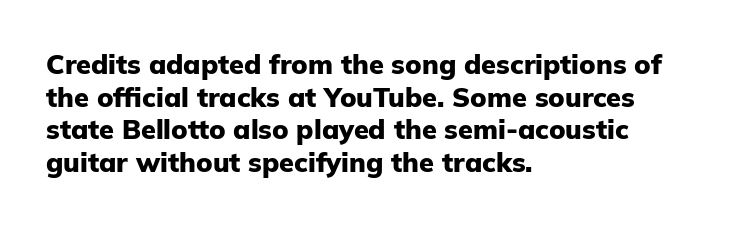
The image shows 27 px bold type, upright; set left-aligned, line spacing 1.21x, normal letter spacing, not underlined.
